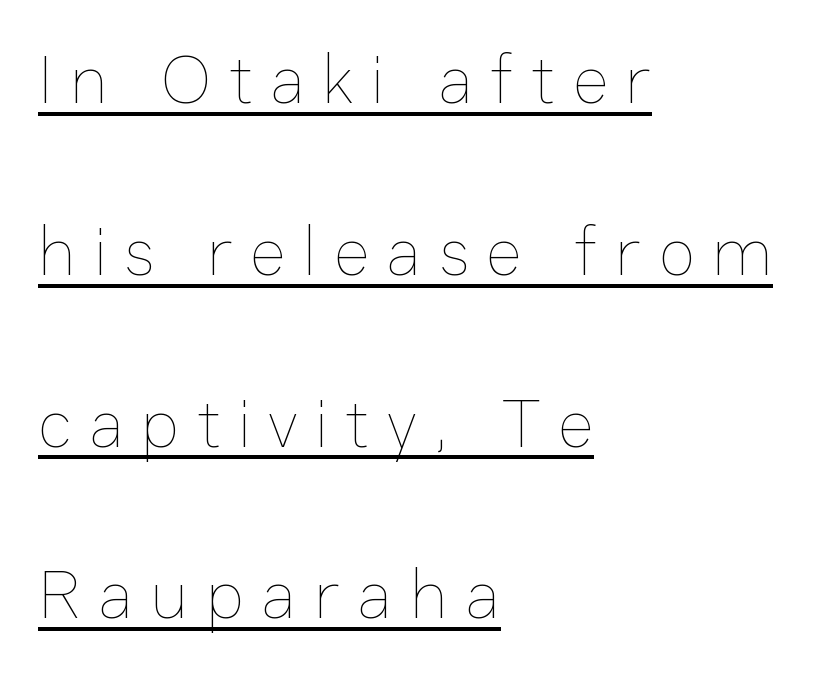
Compared with a typical body face, this is equally light or lighter still. Students, observe the line beneath the letters — that is underlining. Caption: expanded tracking, letters set apart. Is this a fixed-width face? No — the glyphs have proportional, varying widths. Quick note: not italic, upright.
